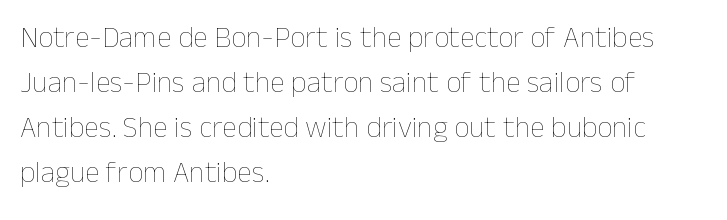
{"italic": "no", "bold": "no", "weight": "thin", "width": "normal", "stroke_contrast": "low", "x_height": "medium", "monospaced": "no", "underline": "no", "align": "left", "line_spacing": "normal", "line_spacing_ratio": 1.5, "letter_spacing": "normal", "letter_spacing_em": 0.0, "glyph_px": 30}
